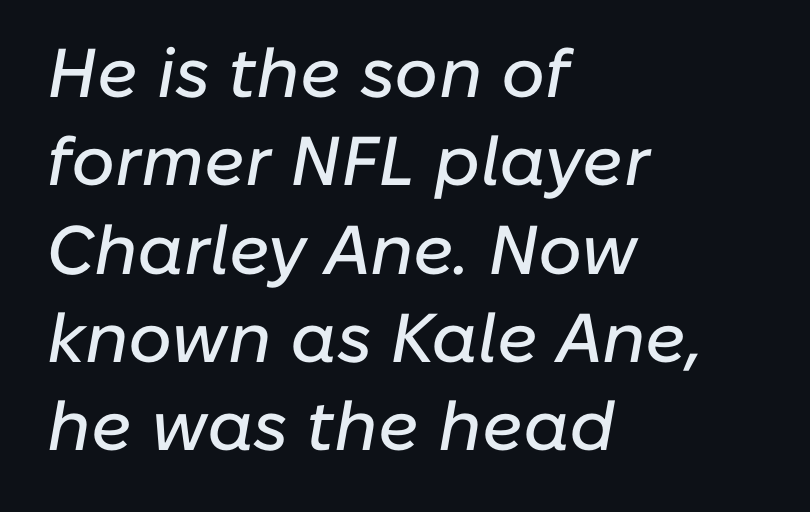
{"italic": "yes", "lean": "right", "slant_degrees": 10, "width": "normal", "stroke_contrast": "low", "x_height": "medium", "monospaced": "no", "underline": "no", "align": "left", "line_spacing": "normal", "line_spacing_ratio": 1.28, "letter_spacing": "normal", "letter_spacing_em": 0.0, "glyph_px": 69}
